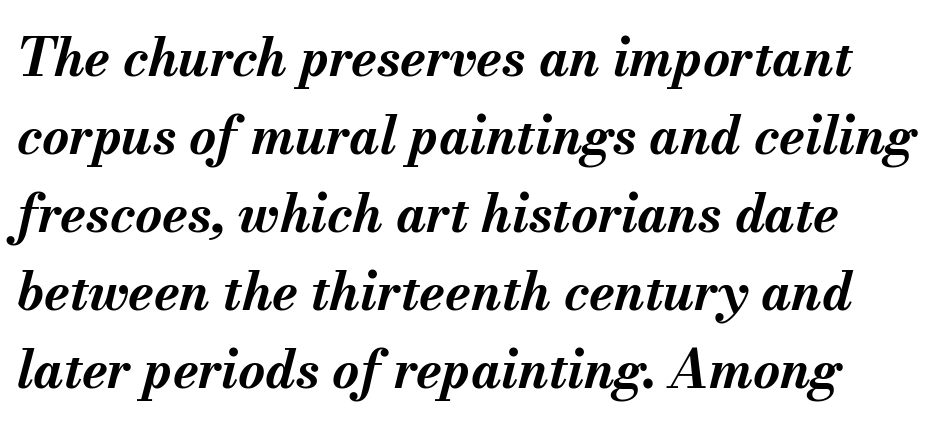
{"italic": "yes", "lean": "right", "slant_degrees": 13, "bold": "yes", "weight": "bold", "width": "normal", "stroke_contrast": "medium", "x_height": "small", "monospaced": "no", "underline": "no", "line_spacing": "normal", "line_spacing_ratio": 1.5, "letter_spacing": "normal", "letter_spacing_em": 0.0, "glyph_px": 52}
